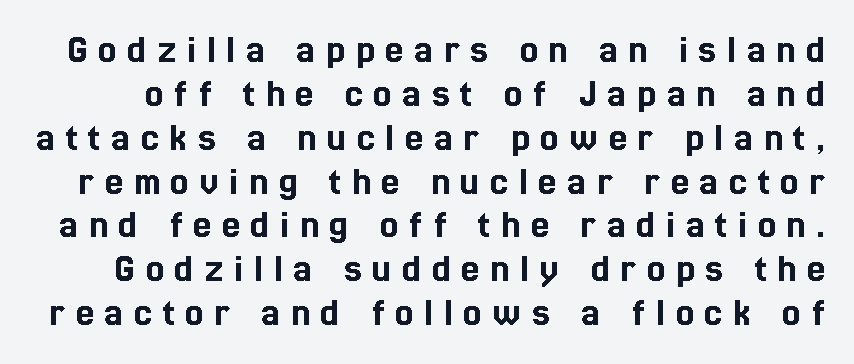
The tracking reads as deliberately expanded to a designer's eye. Posture: upright roman. In terms of leading, this rendering errs on the cramped side. A bare baseline throughout the passage. The rendering uses natural spacing where letterforms have individual widths.
